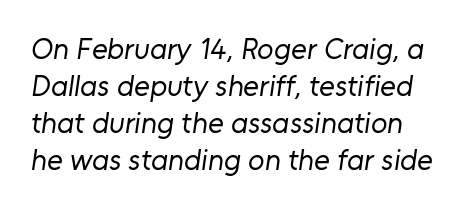
The passage shown is not bold in any degree. Decoration check: the copy has no underline. Note the varied advance widths — an 'i' is clearly narrower than an 'm'. Spacing between characters is what you'd get straight out of the box.
